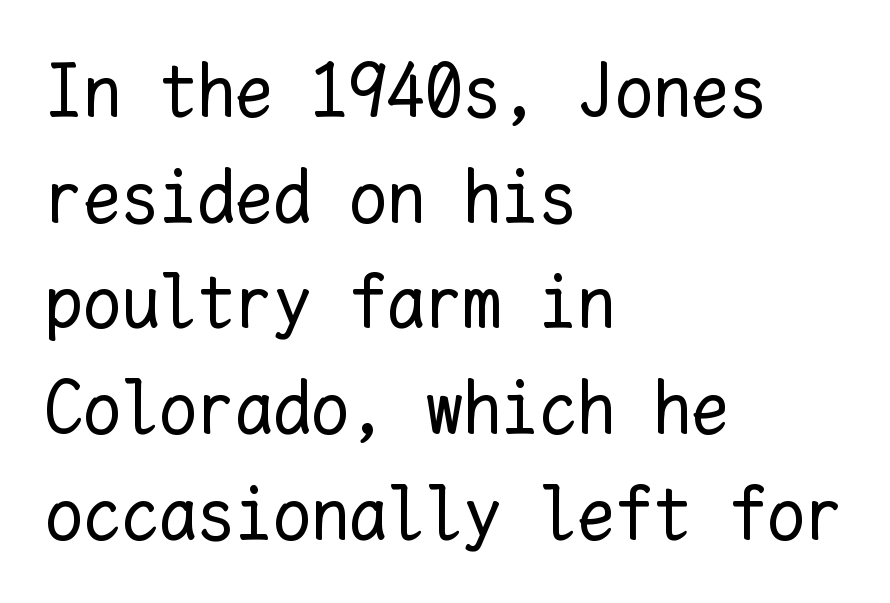
Q: Is the text bold? A: No.
Q: Is the text italic (slanted)? A: No, it is upright.
Q: Is the text underlined? A: No.
Q: How is the paragraph aligned? A: Left-aligned.
Q: Is the spacing between letters normal or unusually wide? A: Normal.
Q: Is the spacing between lines tight, normal or loose? A: Normal.
Q: Width (condensed, normal, or wide)? A: Normal.
Q: Stroke contrast? A: Low.
Q: x-height? A: Medium.
Q: Monospaced? A: Yes.
